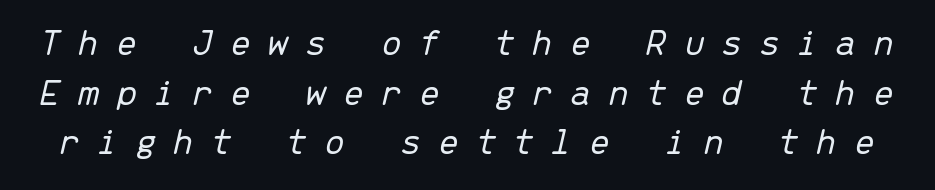
Q: Is the text bold? A: No.
Q: Is the text italic (slanted)? A: Yes, it leans right by about 13 degrees.
Q: Is the text underlined? A: No.
Q: Is the spacing between letters normal or unusually wide? A: Unusually wide.
Q: Is the spacing between lines tight, normal or loose? A: Normal.
Q: Width (condensed, normal, or wide)? A: Normal.
Q: Stroke contrast? A: Low.
Q: x-height? A: Medium.
Q: Monospaced? A: Yes.
